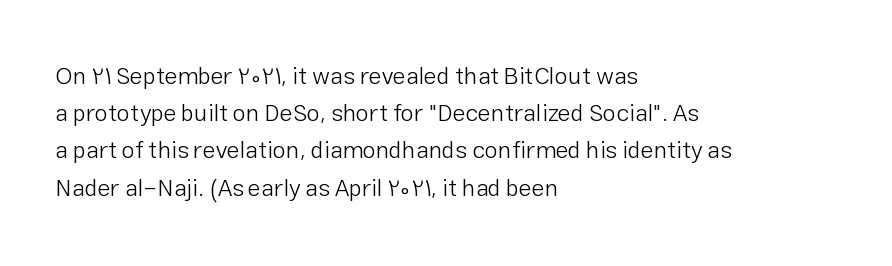
Q: Is the text bold? A: No.
Q: Is the text italic (slanted)? A: No, it is upright.
Q: Is the text underlined? A: No.
Q: How is the paragraph aligned? A: Left-aligned.
Q: Is the spacing between letters normal or unusually wide? A: Normal.
Q: Is the spacing between lines tight, normal or loose? A: Normal.
